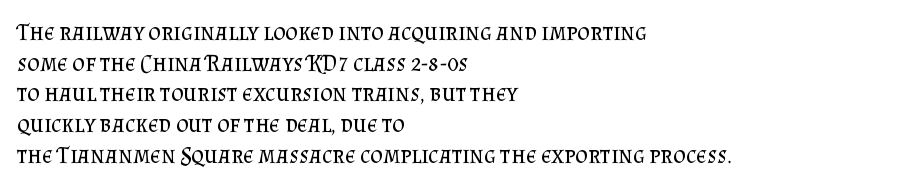
The image shows 24 px text type, upright; set left-aligned, normal line spacing (1.28x), normal letter spacing, not underlined.
